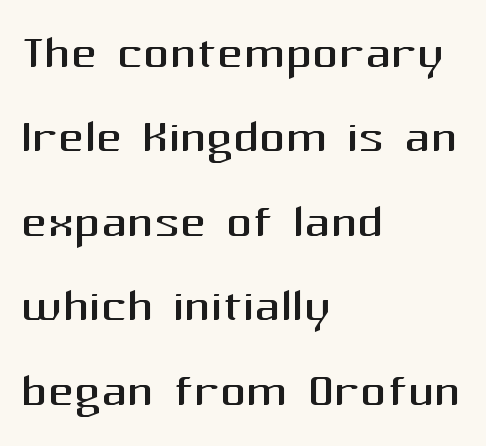
The image shows 65 px regular-weight sans-serif type, upright; set left-aligned, normal line spacing (1.3x), normal letter spacing, not underlined; medium stroke contrast and a medium x-height.
